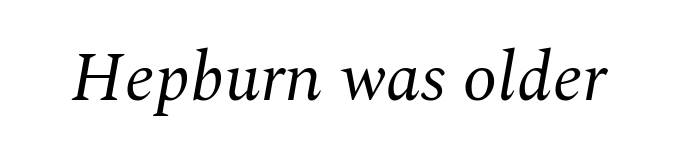
{"serif": "yes", "italic": "yes", "lean": "right", "slant_degrees": 10, "bold": "no", "weight": "regular", "width": "normal", "stroke_contrast": "medium", "x_height": "medium", "monospaced": "no", "underline": "no", "letter_spacing": "normal", "letter_spacing_em": 0.0, "glyph_px": 70}
